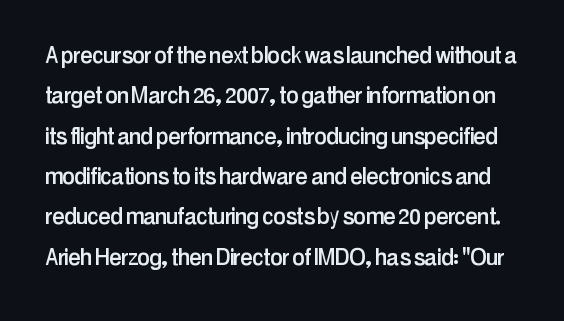
The image shows 28 px condensed sans-serif type, upright; set normal line spacing (1.44x), normal letter spacing, not underlined; low stroke contrast and a medium x-height.
